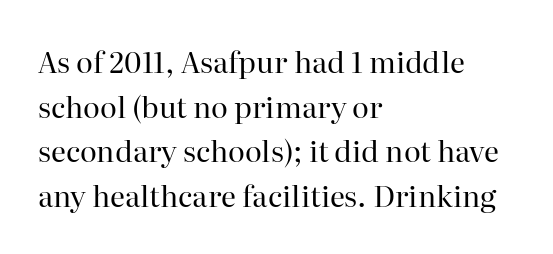
Normally led — the rows are evenly, conventionally spaced. Quick note: not italic, upright. Plain, unruled lines of type. A typesetter would label this face a serif. Here the designer chose a conventional face with non-uniform glyph widths. There is no visible air inserted between adjacent glyphs.
